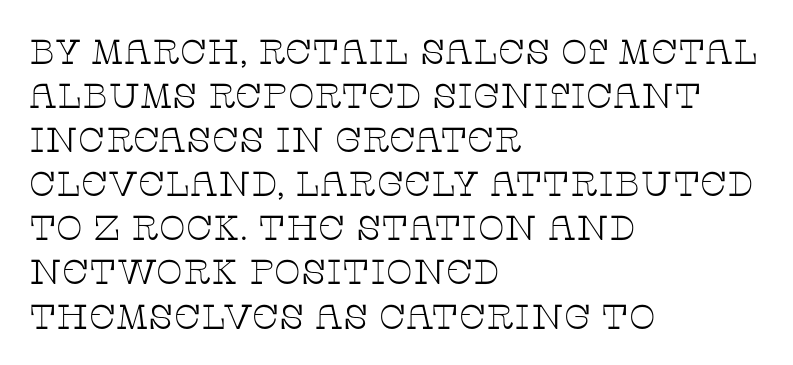
Check under the words: just untouched page. A light-to-regular cut is what we see here. Little horizontal feet cap the strokes, marking this as serif type. Horizontally, the lines are justified to the leading edge only. The designer left line spacing at the default.
